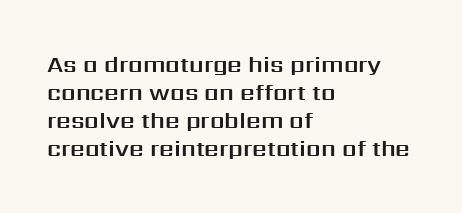
{"italic": "no", "underline": "no", "align": "left", "line_spacing_ratio": 1.22, "letter_spacing": "normal", "letter_spacing_em": 0.0, "glyph_px": 23}
